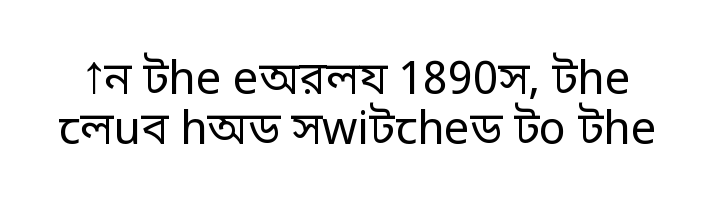
{"serif": "no", "italic": "no", "bold": "no", "weight": "regular", "width": "normal", "stroke_contrast": "low", "x_height": "large", "monospaced": "no", "underline": "no", "line_spacing": "tight", "line_spacing_ratio": 1.11, "letter_spacing": "normal", "letter_spacing_em": 0.0, "glyph_px": 45}
